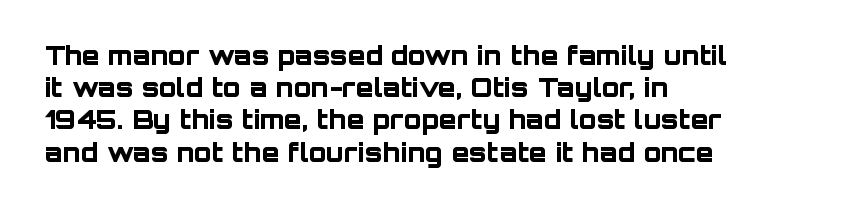
Descenders hang freely into open space. Rendered with straight, roman letterforms. The strokes are fattened all the way to bold. This rendering uses left alignment, leaving the right contour irregular.
